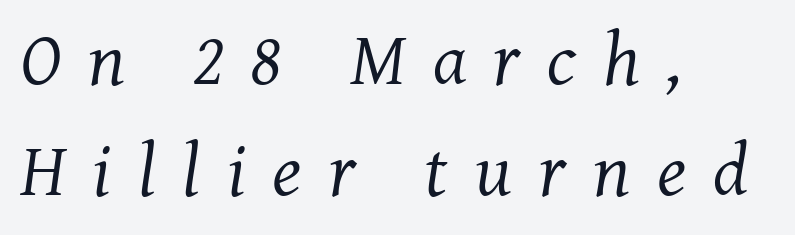
{"serif": "yes", "italic": "yes", "lean": "right", "slant_degrees": 7, "bold": "no", "weight": "regular", "width": "normal", "stroke_contrast": "medium", "x_height": "medium", "monospaced": "no", "underline": "no", "align": "left", "line_spacing": "normal", "line_spacing_ratio": 1.48, "letter_spacing": "wide", "letter_spacing_em": 0.36, "glyph_px": 75}
